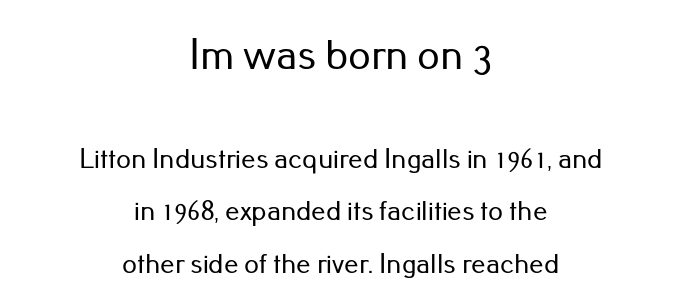
{"serif": "no", "italic": "no", "width": "normal", "stroke_contrast": "low", "x_height": "small", "monospaced": "no", "underline": "no", "align": "center", "line_spacing_ratio": 1.81, "letter_spacing": "normal", "letter_spacing_em": 0.0, "larger_block": "first", "size_ratio": 1.52, "glyph_px": 44}
